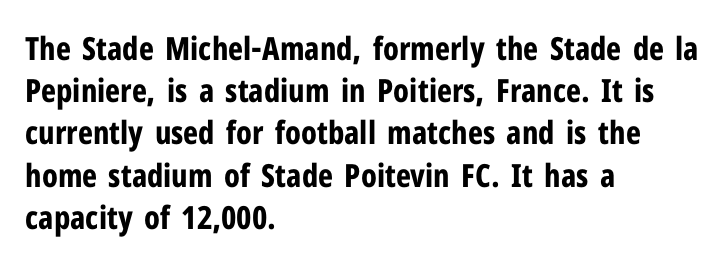
The image shows 32 px bold, condensed sans-serif type, upright; set left-aligned, normal line spacing (1.32x), normal letter spacing, not underlined; low stroke contrast and a medium x-height.
